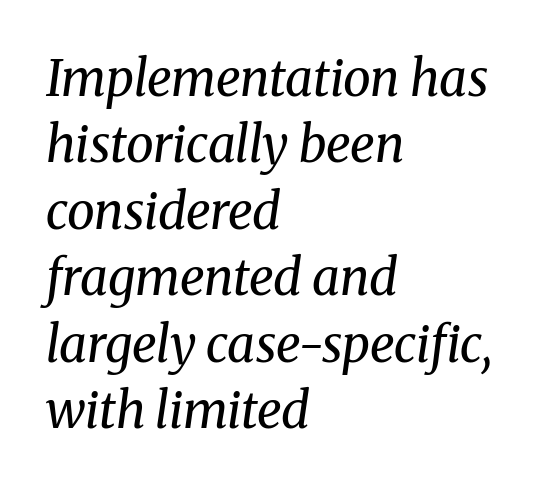
This block has exactly the height ordinary leading produces. Characters follow at the spacing the type designer built in. You could not count columns in this text — the font is proportionally spaced. Notice how the stems are inclined rather than vertical — that's the hallmark of italics. The compositor pushed each line to the left boundary. No word sits above an underline.
